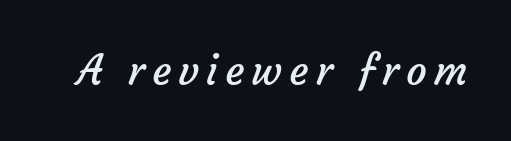
Q: Is the text bold? A: No.
Q: Is the typeface a serif or a sans-serif typeface? A: Sans-serif.
Q: Is the text underlined? A: No.
Q: Width (condensed, normal, or wide)? A: Normal.
Q: Stroke contrast? A: Low.
Q: x-height? A: Medium.
Q: Monospaced? A: No.
